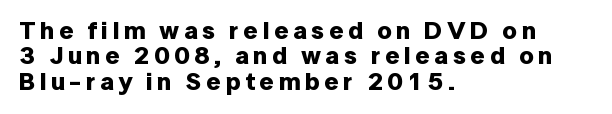
When letters stand straight like this, we call the style roman or upright. The space between consecutive lines is stingy. What weight is shown? A full bold with thick strokes. Plain, unruled lines of type.
